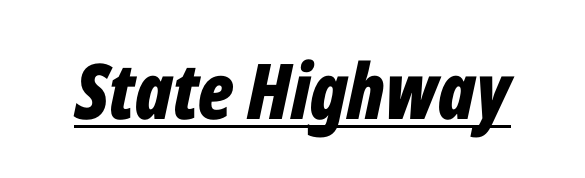
Q: Is the text bold? A: Yes.
Q: Is the text italic (slanted)? A: Yes, it leans right by about 12 degrees.
Q: Is the text underlined? A: Yes.
Q: Is the spacing between letters normal or unusually wide? A: Normal.
Q: Width (condensed, normal, or wide)? A: Condensed.
Q: Stroke contrast? A: Low.
Q: x-height? A: Medium.
Q: Monospaced? A: No.
